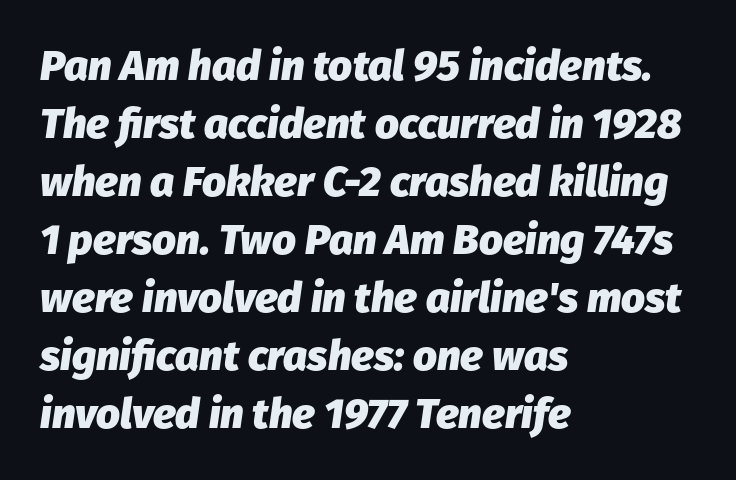
Proportional: the letters do not fall into vertical columns. The typography opts for an oblique posture over an upright one. Weight check: bold — yes, fully. These lines are set flush left with a ragged right edge. Leading matches the norm, producing a regular column. These lines keep a tight, regular rhythm from letter to letter.
